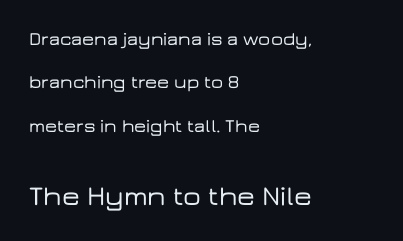
Observe the ordinary spacing: letters are neighbours, not strangers. The font's upright variant was chosen for this text. Clear beneath every line of the passage. The leading is generous, giving the passage an open texture.
